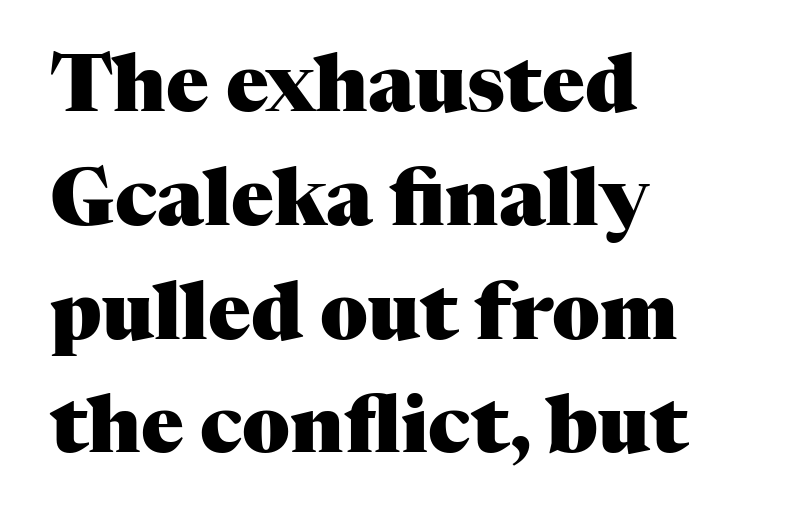
The image shows 79 px heavy serif type, upright; set left-aligned, normal line spacing (1.44x), normal letter spacing, not underlined; medium stroke contrast and a medium x-height.
